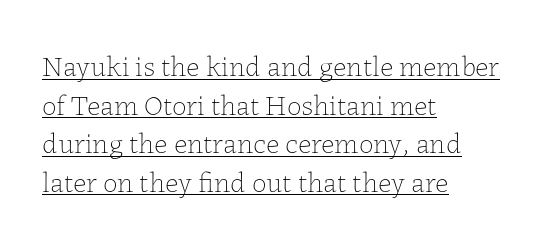
{"italic": "no", "bold": "no", "weight": "thin", "width": "normal", "stroke_contrast": "low", "x_height": "medium", "monospaced": "no", "underline": "yes", "align": "left", "line_spacing": "normal", "line_spacing_ratio": 1.33, "letter_spacing": "normal", "letter_spacing_em": 0.0, "glyph_px": 29}
